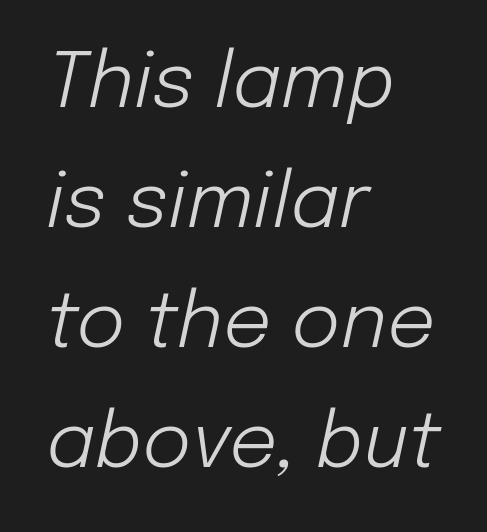
The strip under each line holds only bare page. Typeset ragged right — the left edge is the straight one. Rendered with sloped, italic letterforms. The type is set solid horizontally, with unmodified tracking. Is this a heavy cut? Hardly; it is regular or lighter. The passage shown is typed in a proportional face where columns would drift.
